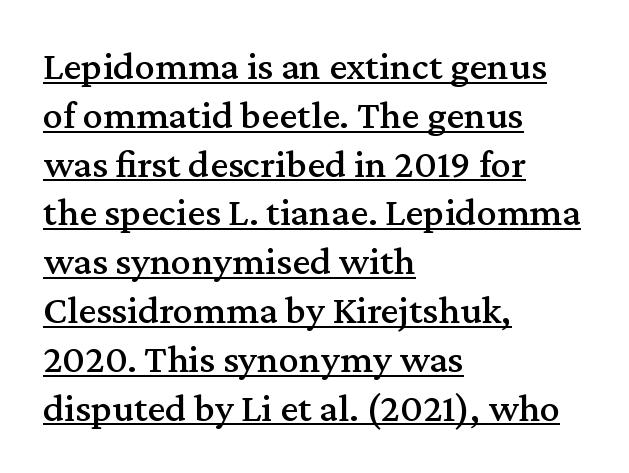
The image shows 40 px serif type, upright; set left-aligned, line spacing 1.22x, normal letter spacing, underlined; medium stroke contrast and a medium x-height.
